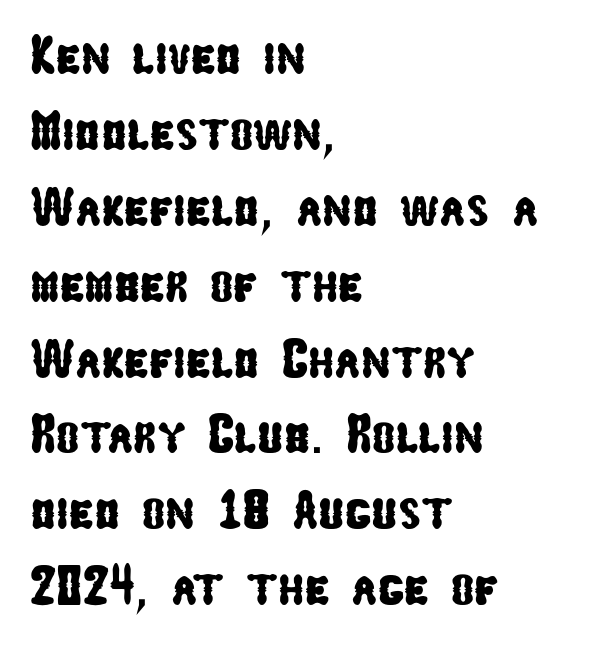
The image shows 55 px condensed sans-serif type; set left-aligned, normal line spacing (1.38x), normal letter spacing, not underlined; low stroke contrast and a medium x-height.
